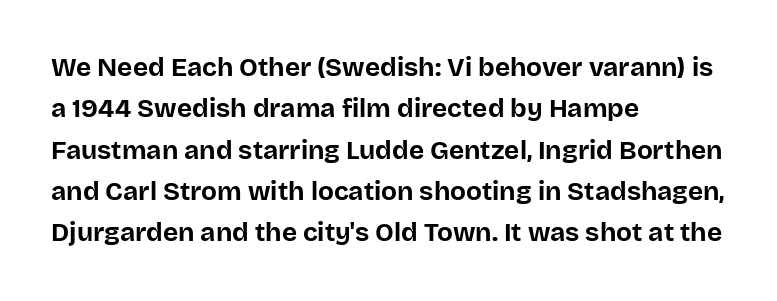
Q: Is the text bold? A: Yes.
Q: Is the text italic (slanted)? A: No, it is upright.
Q: Is the text underlined? A: No.
Q: How is the paragraph aligned? A: Left-aligned.
Q: Is the spacing between letters normal or unusually wide? A: Normal.
Q: Is the spacing between lines tight, normal or loose? A: Normal.
